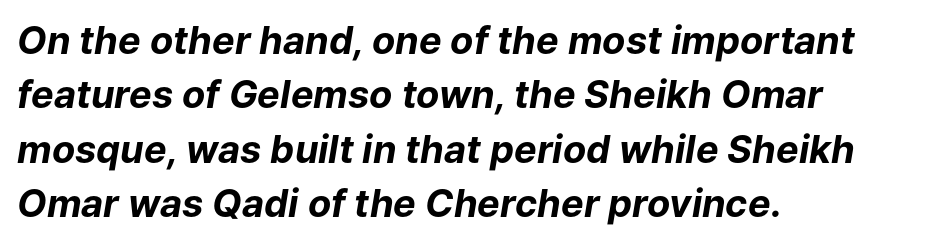
The image shows 38 px bold type, italic (leaning right); set left-aligned, normal line spacing (1.43x), normal letter spacing, not underlined; low stroke contrast and a medium x-height.
